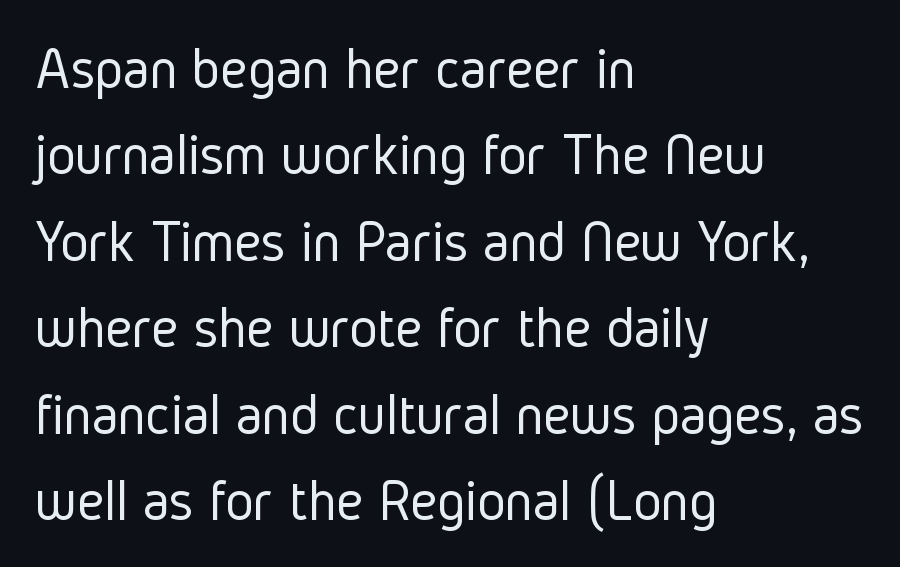
Proportional: the letters do not fall into vertical columns. Short note: letters normally spaced. Decoration check: the copy has no underline. Honestly, the row spacing looks completely unremarkable.
